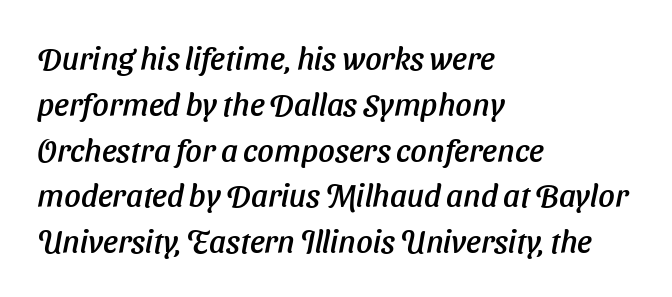
{"width": "normal", "stroke_contrast": "low", "x_height": "medium", "monospaced": "no", "underline": "no", "align": "left", "line_spacing": "normal", "line_spacing_ratio": 1.43, "letter_spacing": "normal", "letter_spacing_em": 0.0, "glyph_px": 32}
